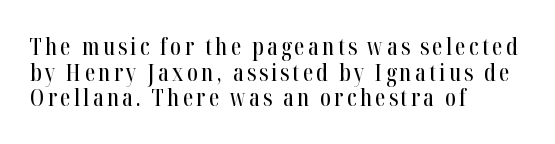
Q: Is the text italic (slanted)? A: No, it is upright.
Q: Is the text underlined? A: No.
Q: How is the paragraph aligned? A: Left-aligned.
Q: Is the spacing between lines tight, normal or loose? A: Tight.
